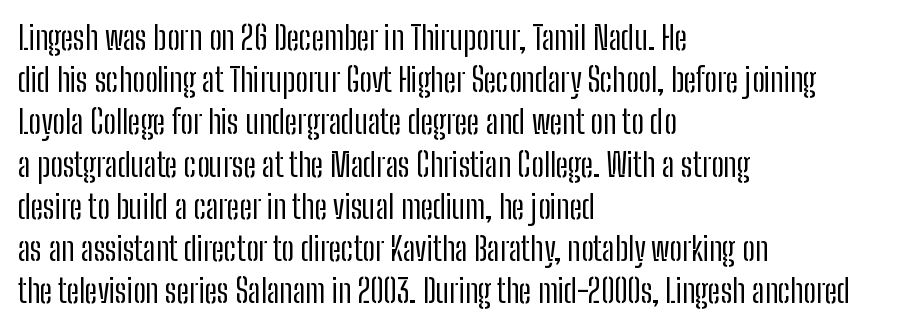
This is not heavy type; no bold has been used. Proportional: the letters do not fall into vertical columns. The space between consecutive lines is moderate. The rendering shows plain stroke endings on the letterforms — a sans-serif design. Nope, not italic — everything's standing straight.
